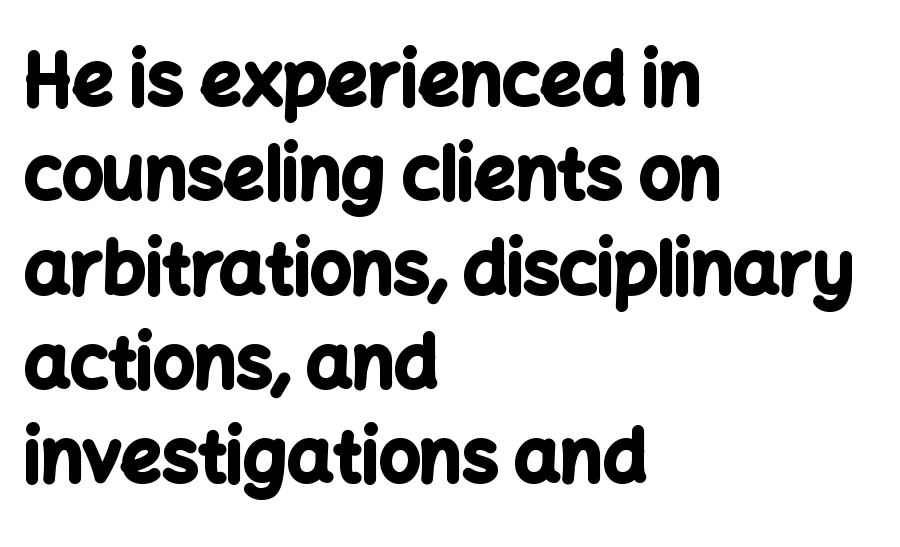
Successive baselines arrive at the customary interval. Each letter keeps its own natural width here, so spacing adapts to shape. The passage shown is emphatically bold. Ordinary non-slanted type is in use.
